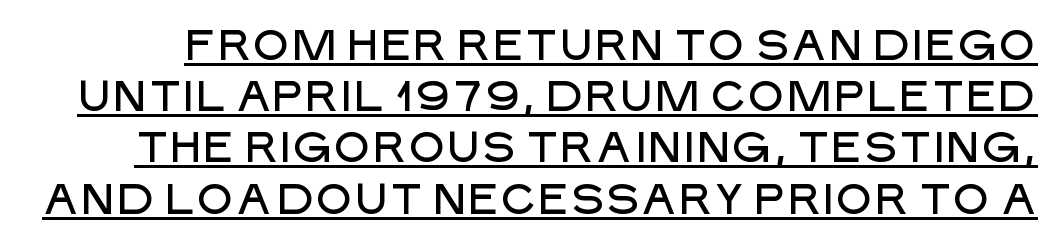
{"serif": "no", "italic": "no", "width": "normal", "stroke_contrast": "low", "x_height": "large", "monospaced": "no", "underline": "yes", "line_spacing_ratio": 1.22, "letter_spacing": "normal", "letter_spacing_em": 0.0, "glyph_px": 42}
